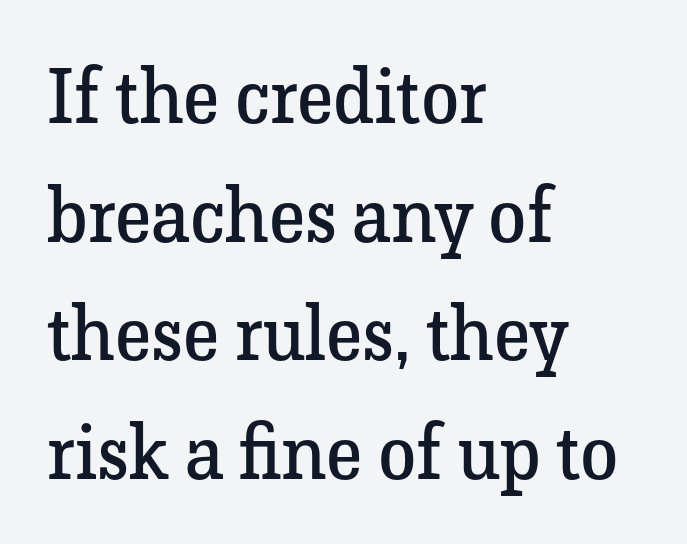
The image shows 77 px regular-weight serif type, upright; set left-aligned, normal line spacing (1.54x), normal letter spacing, not underlined; low stroke contrast and a medium x-height.
